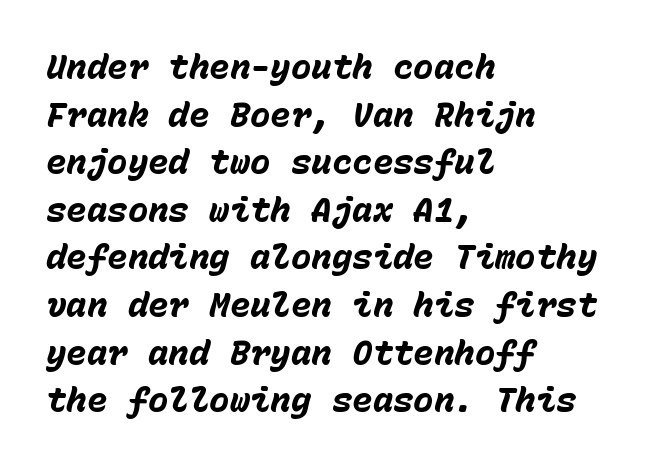
The image shows 34 px heavy type, italic (leaning right), monospaced; set left-aligned, normal line spacing (1.4x), normal letter spacing, not underlined; low stroke contrast and a medium x-height.
